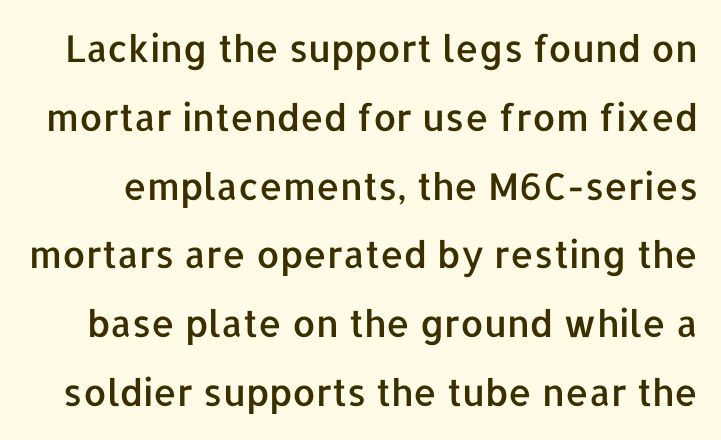
{"serif": "no", "italic": "no", "width": "normal", "stroke_contrast": "low", "x_height": "medium", "monospaced": "no", "underline": "no", "line_spacing_ratio": 1.86, "letter_spacing": "normal", "letter_spacing_em": 0.0, "glyph_px": 37}
